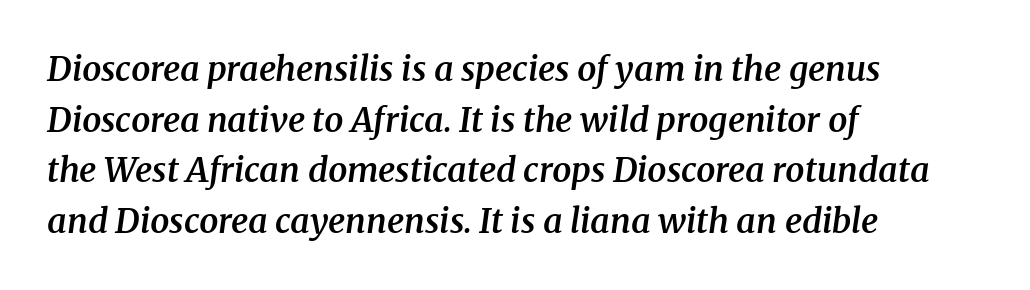
The image shows 34 px semibold serif type, italic (leaning right); set left-aligned, normal line spacing (1.49x), normal letter spacing, not underlined; medium stroke contrast and a medium x-height.
